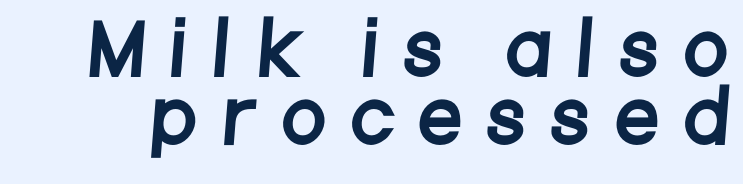
The image shows 69 px condensed sans-serif type; set tight line spacing (0.98x), unusually wide letter spacing (+0.41 em), not underlined; low stroke contrast and a large x-height.
